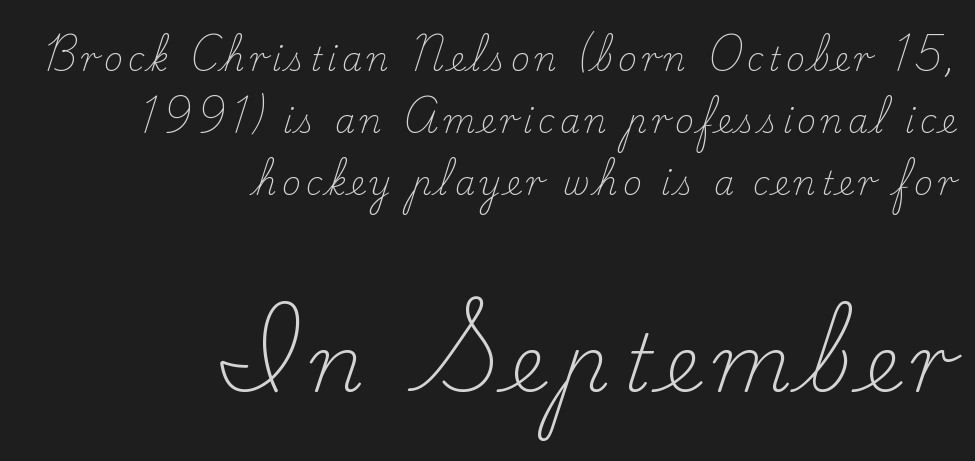
{"serif": "yes", "bold": "no", "weight": "light", "width": "normal", "stroke_contrast": "low", "x_height": "small", "monospaced": "no", "underline": "no", "align": "right", "line_spacing": "loose", "line_spacing_ratio": 1.93, "larger_block": "second", "size_ratio": 2.47, "glyph_px": 79}
